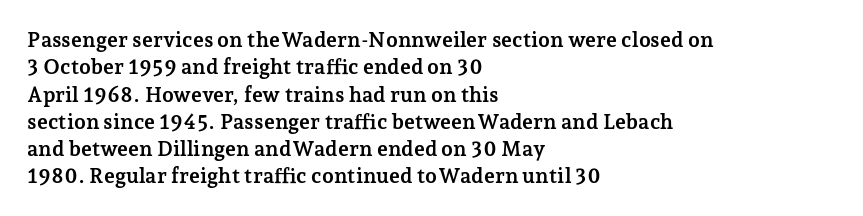
Q: Is the text bold? A: Yes.
Q: Is the text italic (slanted)? A: No, it is upright.
Q: Is the text underlined? A: No.
Q: How is the paragraph aligned? A: Left-aligned.
Q: Is the spacing between letters normal or unusually wide? A: Normal.
Q: Is the spacing between lines tight, normal or loose? A: Normal.
